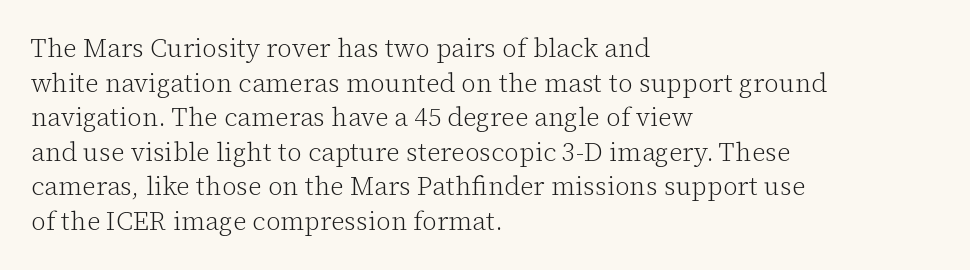
{"italic": "no", "bold": "no", "underline": "no", "align": "left", "line_spacing": "normal", "line_spacing_ratio": 1.33, "letter_spacing": "normal", "letter_spacing_em": 0.0, "glyph_px": 26}
